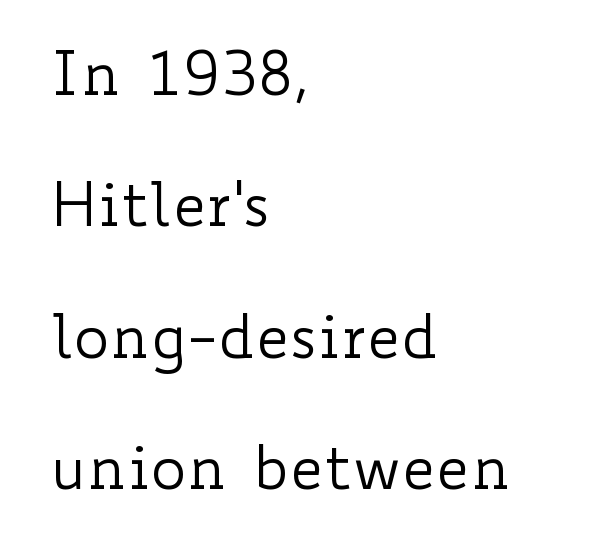
{"italic": "no", "bold": "no", "weight": "regular", "width": "wide", "stroke_contrast": "low", "x_height": "small", "monospaced": "no", "underline": "no", "align": "left", "line_spacing": "loose", "line_spacing_ratio": 2.19, "letter_spacing": "normal", "letter_spacing_em": 0.0, "glyph_px": 60}
